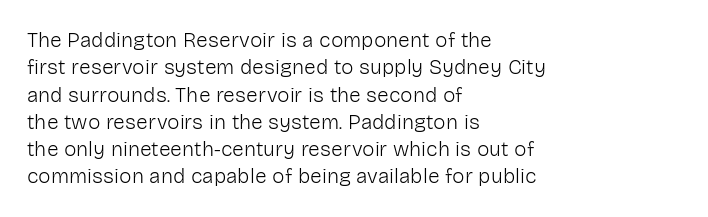
{"italic": "no", "bold": "no", "underline": "no", "align": "left", "line_spacing": "normal", "line_spacing_ratio": 1.3, "letter_spacing": "normal", "letter_spacing_em": 0.0, "glyph_px": 21}
